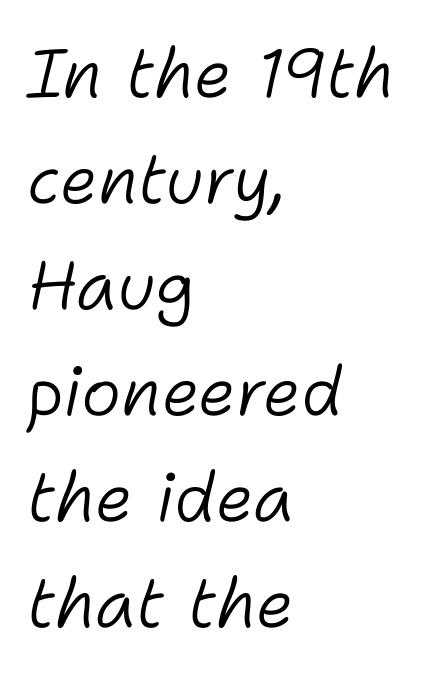
Q: Is the text bold? A: No.
Q: Is the text italic (slanted)? A: Yes, it leans right by about 11 degrees.
Q: Is the text underlined? A: No.
Q: How is the paragraph aligned? A: Left-aligned.
Q: Is the spacing between letters normal or unusually wide? A: Normal.
Q: Is the spacing between lines tight, normal or loose? A: Normal.
Q: Width (condensed, normal, or wide)? A: Normal.
Q: Stroke contrast? A: Low.
Q: x-height? A: Medium.
Q: Monospaced? A: No.
